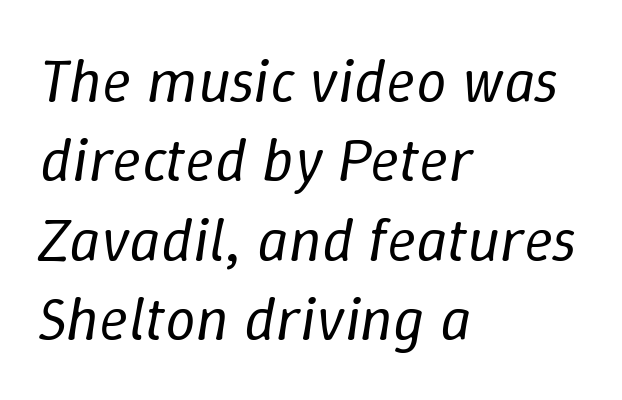
Q: Is the text bold? A: No.
Q: Is the text italic (slanted)? A: Yes, it leans right by about 9 degrees.
Q: Is the text underlined? A: No.
Q: How is the paragraph aligned? A: Left-aligned.
Q: Is the spacing between letters normal or unusually wide? A: Normal.
Q: Is the spacing between lines tight, normal or loose? A: Normal.
Q: Width (condensed, normal, or wide)? A: Normal.
Q: Stroke contrast? A: Low.
Q: x-height? A: Medium.
Q: Monospaced? A: No.
